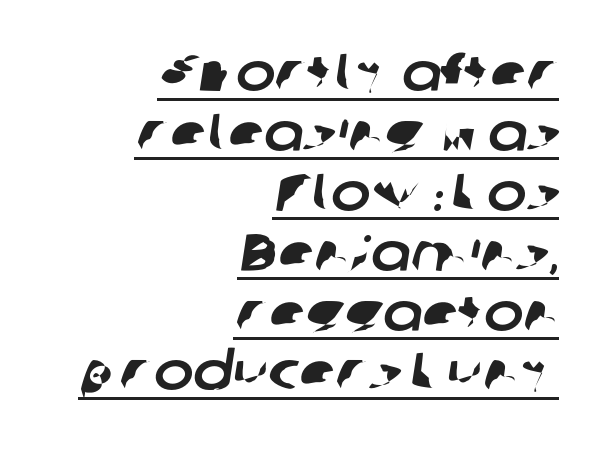
The image shows 53 px sans-serif type; set right-aligned, tight line spacing (1.13x), normal letter spacing, underlined; low stroke contrast and a medium x-height.
